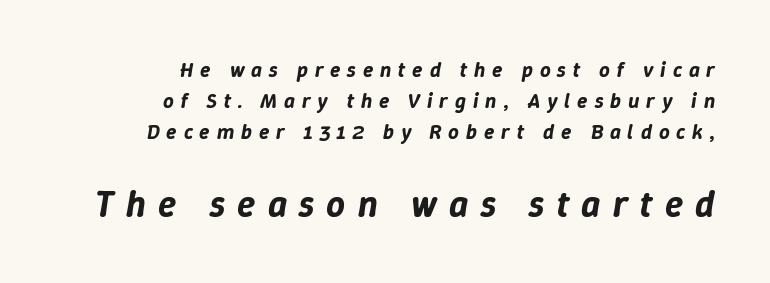
The image shows 37 px text type, italic (leaning right); set right-aligned, normal line spacing (1.48x), unusually wide letter spacing (+0.33 em), not underlined; the second (bottom) block is 1.76x larger; low stroke contrast and a medium x-height.
